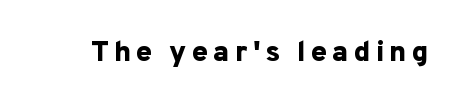
Q: Is the text bold? A: Yes.
Q: Is the text italic (slanted)? A: No, it is upright.
Q: Is the typeface a serif or a sans-serif typeface? A: Sans-serif.
Q: Is the text underlined? A: No.
Q: Width (condensed, normal, or wide)? A: Normal.
Q: Stroke contrast? A: Low.
Q: x-height? A: Medium.
Q: Monospaced? A: No.
